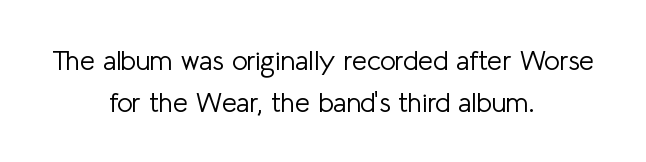
{"italic": "no", "bold": "no", "underline": "no", "align": "center", "line_spacing": "normal", "line_spacing_ratio": 1.57, "letter_spacing": "normal", "letter_spacing_em": 0.0, "glyph_px": 27}
